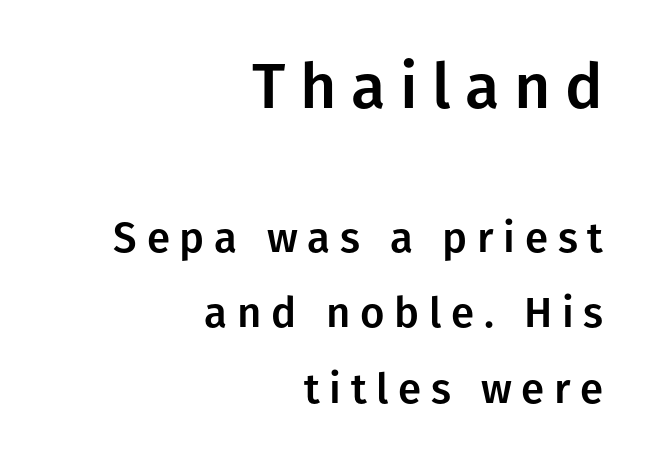
Leftover space on each line is placed entirely before the opening word. Any mark beneath the type? The region is blank. Note the varied advance widths — an 'i' is clearly narrower than an 'm'. A typesetter would call this heavily tracked-out type.
